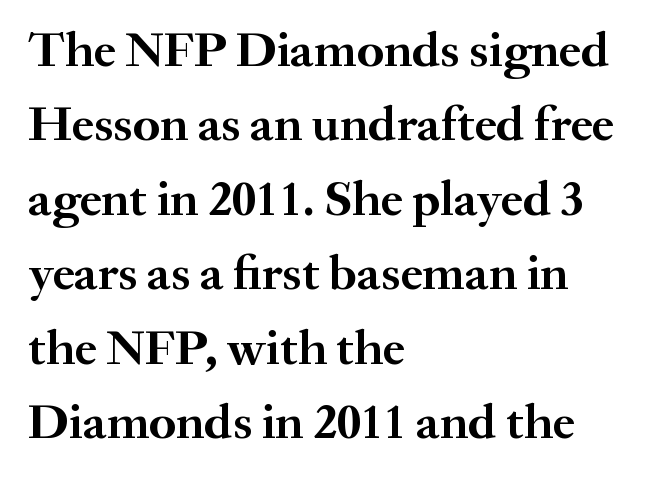
Q: Is the text bold? A: Yes.
Q: Is the text italic (slanted)? A: No, it is upright.
Q: Is the typeface a serif or a sans-serif typeface? A: Serif.
Q: Is the text underlined? A: No.
Q: How is the paragraph aligned? A: Left-aligned.
Q: Is the spacing between letters normal or unusually wide? A: Normal.
Q: Is the spacing between lines tight, normal or loose? A: Normal.
Q: Width (condensed, normal, or wide)? A: Normal.
Q: Stroke contrast? A: Medium.
Q: x-height? A: Small.
Q: Monospaced? A: No.
